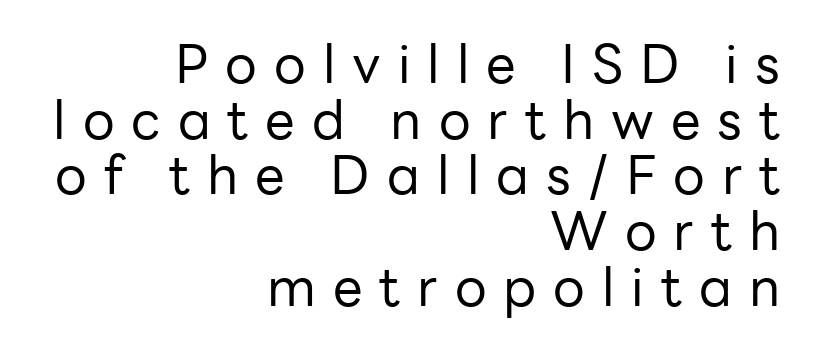
The image shows 53 px regular-weight sans-serif type, upright; set right-aligned, tight line spacing (1.05x), unusually wide letter spacing (+0.32 em), not underlined; low stroke contrast and a medium x-height.
